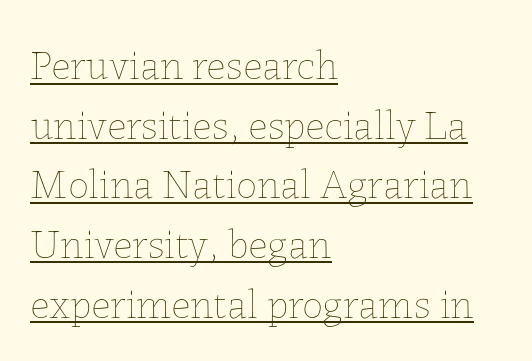
Q: Is the text bold? A: No.
Q: Is the text italic (slanted)? A: No, it is upright.
Q: Is the text underlined? A: Yes.
Q: How is the paragraph aligned? A: Left-aligned.
Q: Is the spacing between letters normal or unusually wide? A: Normal.
Q: Is the spacing between lines tight, normal or loose? A: Normal.
Q: Width (condensed, normal, or wide)? A: Normal.
Q: Stroke contrast? A: Low.
Q: x-height? A: Medium.
Q: Monospaced? A: No.
